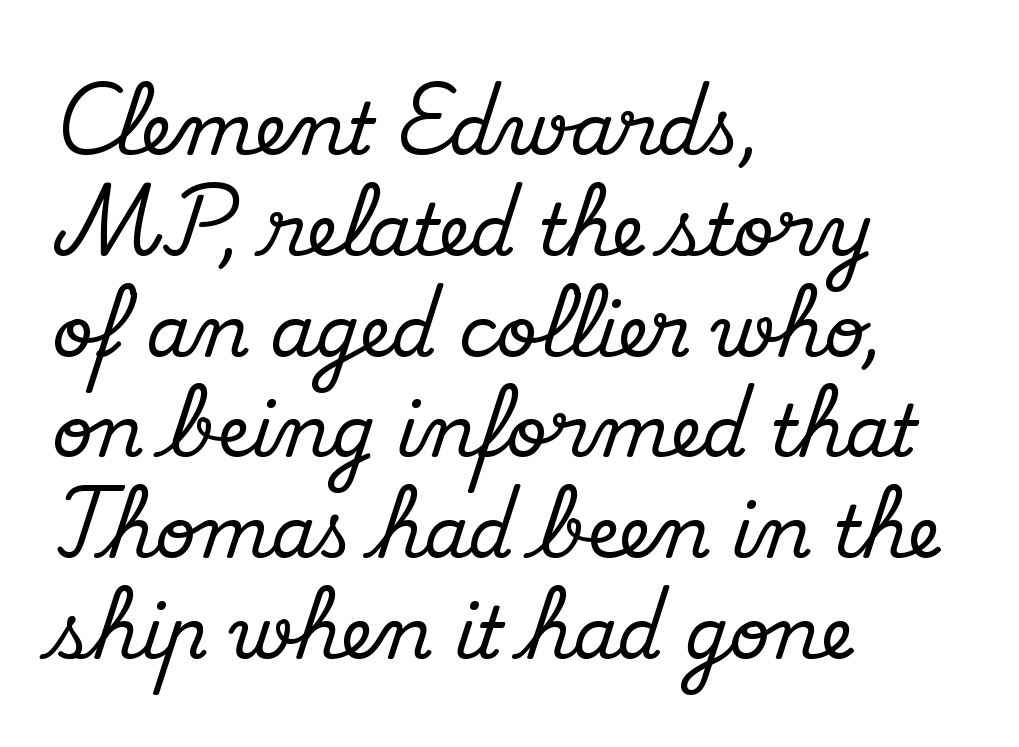
Q: Is the text italic (slanted)? A: Yes.
Q: Is the typeface a serif or a sans-serif typeface? A: Serif.
Q: Is the text underlined? A: No.
Q: How is the paragraph aligned? A: Left-aligned.
Q: Is the spacing between letters normal or unusually wide? A: Normal.
Q: Is the spacing between lines tight, normal or loose? A: Normal.
Q: Width (condensed, normal, or wide)? A: Normal.
Q: Stroke contrast? A: Medium.
Q: x-height? A: Small.
Q: Monospaced? A: No.
